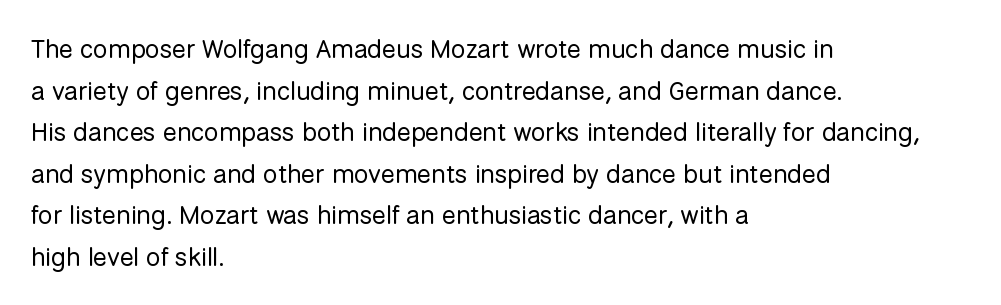
The image shows 26 px text type, upright; set left-aligned, normal line spacing (1.6x), normal letter spacing, not underlined.
